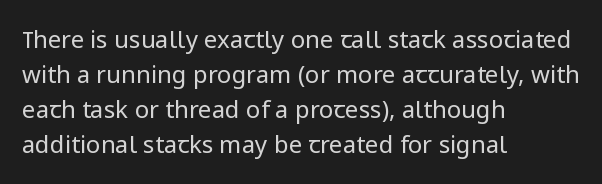
{"italic": "no", "bold": "no", "underline": "no", "align": "left", "line_spacing": "normal", "line_spacing_ratio": 1.46, "letter_spacing": "normal", "letter_spacing_em": 0.0, "glyph_px": 24}
